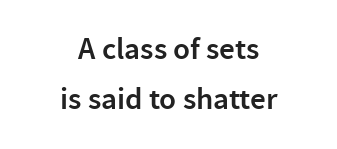
The image shows 31 px semibold sans-serif type, upright; set centered, normal line spacing (1.62x), normal letter spacing, not underlined; low stroke contrast and a medium x-height.
